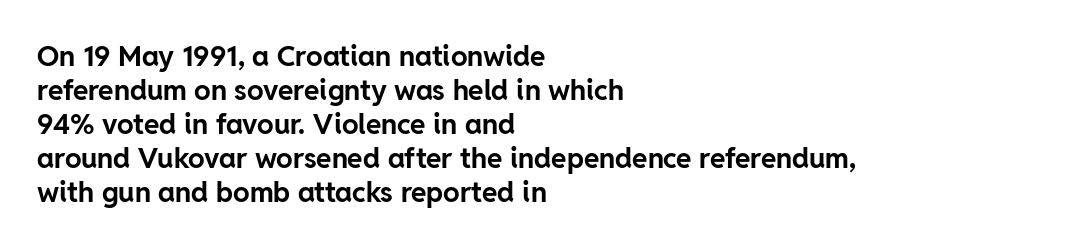
The image shows 28 px bold sans-serif type, upright; set left-aligned, line spacing 1.21x, normal letter spacing, not underlined; low stroke contrast and a medium x-height.
